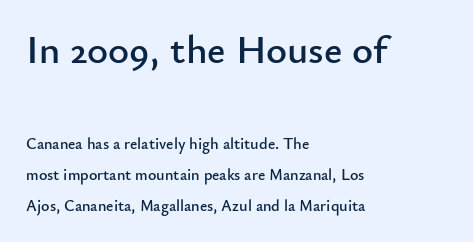
The designer dialed line spacing up above the default. Proportional: the letters do not fall into vertical columns. Reading down the block, your eye returns to a fixed left position each line. The passage shown is not underscored anywhere.
